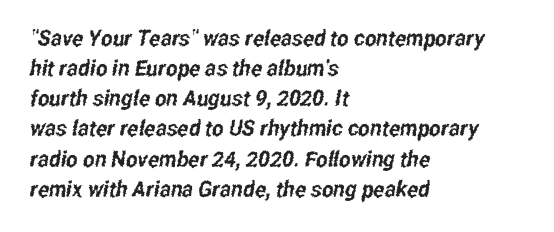
{"underline": "no", "align": "left", "line_spacing": "normal", "line_spacing_ratio": 1.37, "letter_spacing": "normal", "letter_spacing_em": 0.0, "glyph_px": 22}
